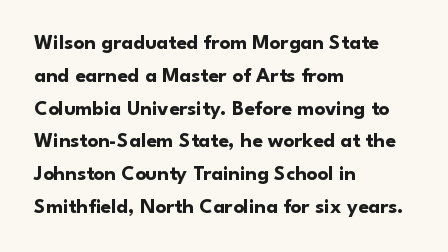
Weight check: bold — yes, fully. This rendering features lettering with no underline. This is the regular roman posture of the typeface. Is there much room between lines? A standard amount, neither cramped nor airy. No extra tracking has been applied to these lines. The rag falls on the right side of this text block.
